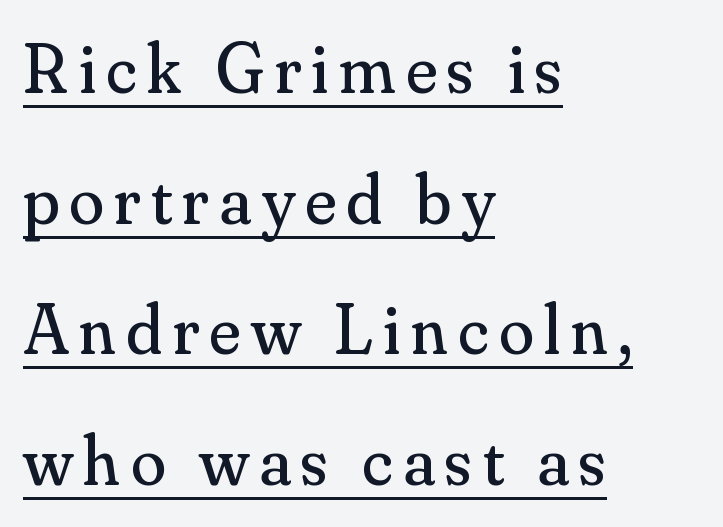
Q: Is the text bold? A: No.
Q: Is the text italic (slanted)? A: No, it is upright.
Q: Is the typeface a serif or a sans-serif typeface? A: Serif.
Q: Is the text underlined? A: Yes.
Q: How is the paragraph aligned? A: Left-aligned.
Q: Width (condensed, normal, or wide)? A: Normal.
Q: Stroke contrast? A: Medium.
Q: x-height? A: Small.
Q: Monospaced? A: No.
